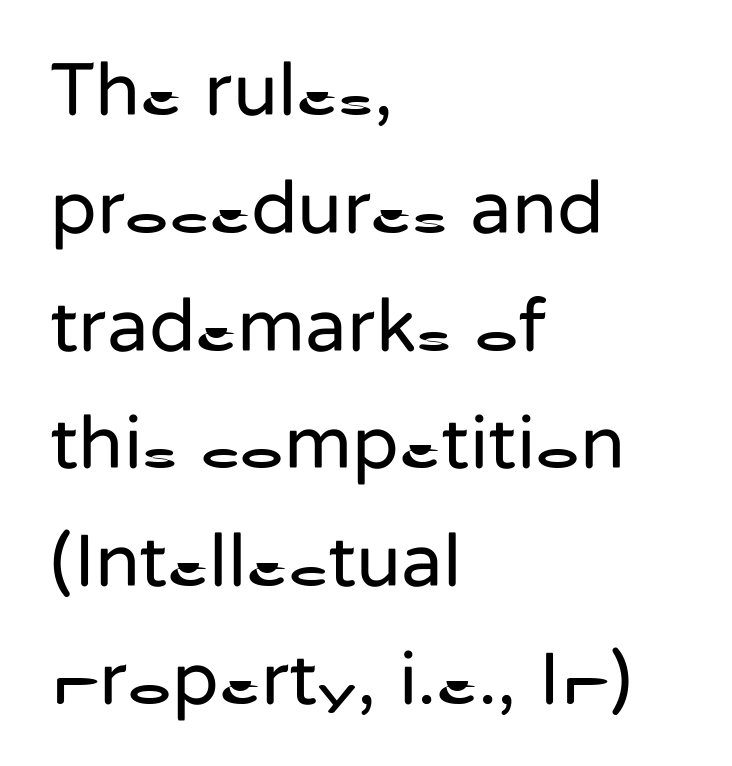
Q: Is the text bold? A: No.
Q: Is the text italic (slanted)? A: No, it is upright.
Q: Is the typeface a serif or a sans-serif typeface? A: Sans-serif.
Q: Is the text underlined? A: No.
Q: How is the paragraph aligned? A: Left-aligned.
Q: Is the spacing between letters normal or unusually wide? A: Normal.
Q: Is the spacing between lines tight, normal or loose? A: Normal.
Q: Width (condensed, normal, or wide)? A: Normal.
Q: Stroke contrast? A: Low.
Q: x-height? A: Medium.
Q: Monospaced? A: No.
